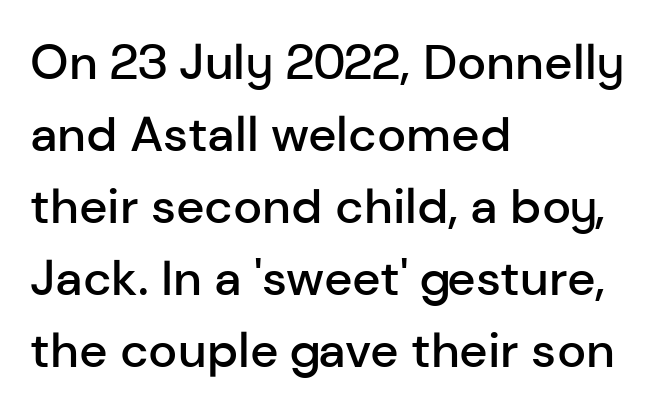
Q: Is the text bold? A: Semi-bold.
Q: Is the text italic (slanted)? A: No, it is upright.
Q: Is the typeface a serif or a sans-serif typeface? A: Sans-serif.
Q: Is the text underlined? A: No.
Q: How is the paragraph aligned? A: Left-aligned.
Q: Is the spacing between letters normal or unusually wide? A: Normal.
Q: Is the spacing between lines tight, normal or loose? A: Normal.
Q: Width (condensed, normal, or wide)? A: Normal.
Q: Stroke contrast? A: Low.
Q: x-height? A: Medium.
Q: Monospaced? A: No.
